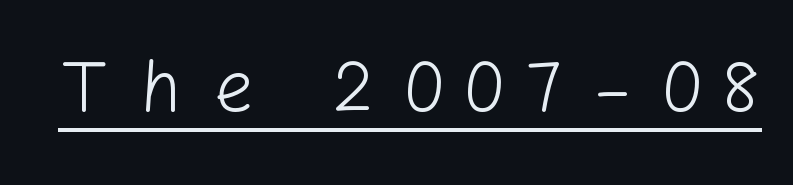
Q: Is the text bold? A: No.
Q: Is the text italic (slanted)? A: No, it is upright.
Q: Is the typeface a serif or a sans-serif typeface? A: Sans-serif.
Q: Is the text underlined? A: Yes.
Q: Is the spacing between letters normal or unusually wide? A: Unusually wide.
Q: Width (condensed, normal, or wide)? A: Normal.
Q: Stroke contrast? A: Low.
Q: x-height? A: Medium.
Q: Monospaced? A: No.
